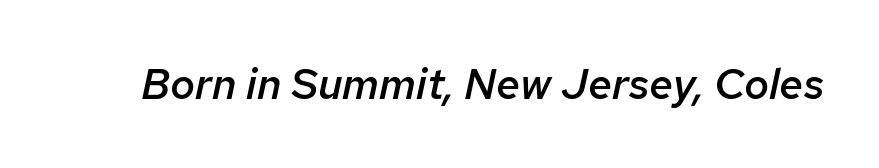
Think of a printed novel: that variable character pitch is what you see here. Nobody touched the tracking dial on this one. The lettering tilts uniformly, giving the passage an italic look. This rendering features lettering with no underline.
